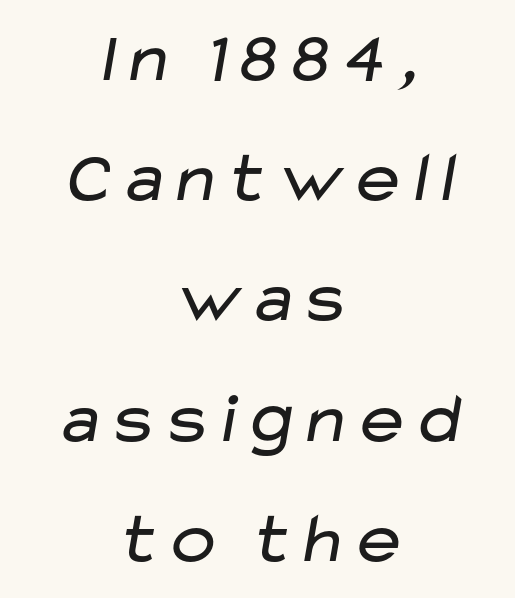
Q: Is the text bold? A: No.
Q: Is the typeface a serif or a sans-serif typeface? A: Sans-serif.
Q: Is the text underlined? A: No.
Q: How is the paragraph aligned? A: Centered.
Q: Is the spacing between letters normal or unusually wide? A: Normal.
Q: Is the spacing between lines tight, normal or loose? A: Normal.
Q: Width (condensed, normal, or wide)? A: Wide.
Q: Stroke contrast? A: Low.
Q: x-height? A: Medium.
Q: Monospaced? A: No.
